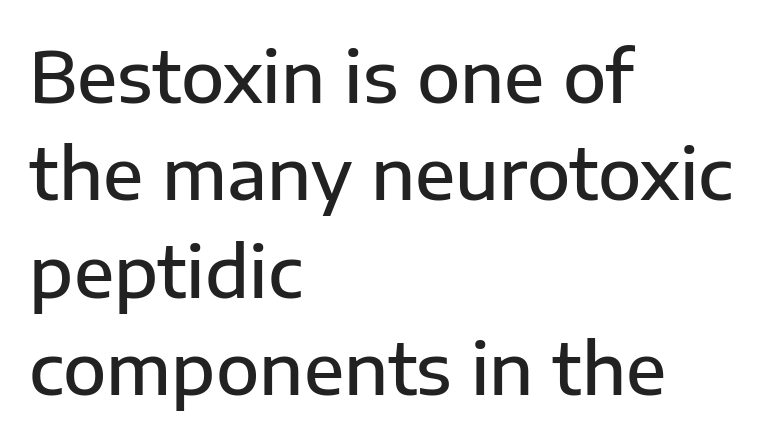
Q: Is the text bold? A: Semi-bold.
Q: Is the text italic (slanted)? A: No, it is upright.
Q: Is the typeface a serif or a sans-serif typeface? A: Sans-serif.
Q: Is the text underlined? A: No.
Q: How is the paragraph aligned? A: Left-aligned.
Q: Is the spacing between letters normal or unusually wide? A: Normal.
Q: Is the spacing between lines tight, normal or loose? A: Normal.
Q: Width (condensed, normal, or wide)? A: Normal.
Q: Stroke contrast? A: Low.
Q: x-height? A: Medium.
Q: Monospaced? A: No.
